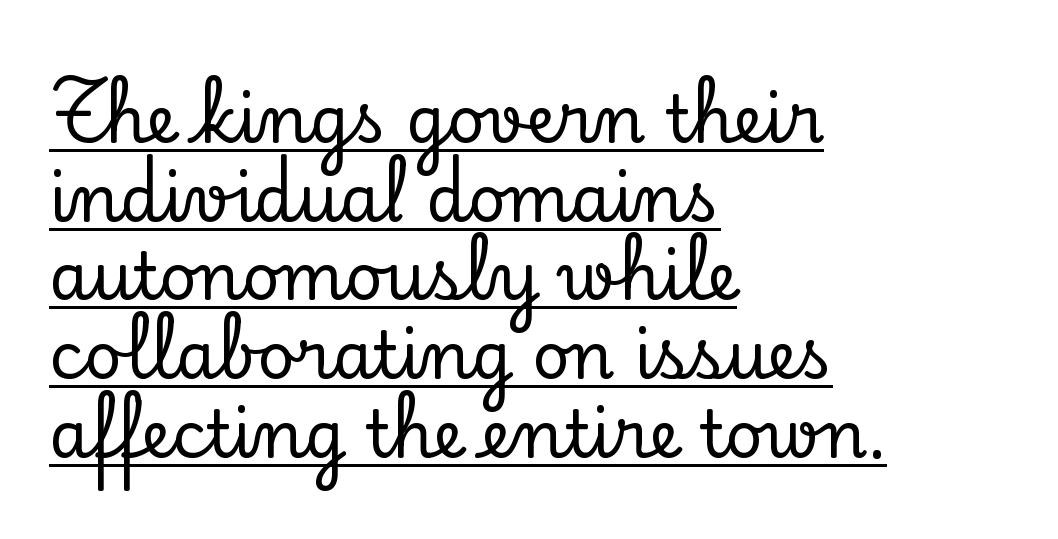
Q: Is the text italic (slanted)? A: No, it is upright.
Q: Is the typeface a serif or a sans-serif typeface? A: Serif.
Q: Is the text underlined? A: Yes.
Q: How is the paragraph aligned? A: Left-aligned.
Q: Is the spacing between letters normal or unusually wide? A: Normal.
Q: Width (condensed, normal, or wide)? A: Normal.
Q: Stroke contrast? A: Low.
Q: x-height? A: Small.
Q: Monospaced? A: No.
